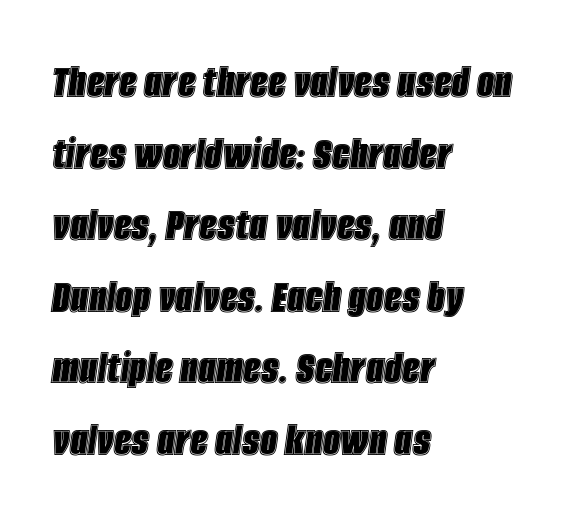
Q: Is the text italic (slanted)? A: Yes, it leans right by about 8 degrees.
Q: Is the text underlined? A: No.
Q: How is the paragraph aligned? A: Left-aligned.
Q: Is the spacing between letters normal or unusually wide? A: Normal.
Q: Is the spacing between lines tight, normal or loose? A: Normal.
Q: Width (condensed, normal, or wide)? A: Condensed.
Q: x-height? A: Large.
Q: Monospaced? A: No.
